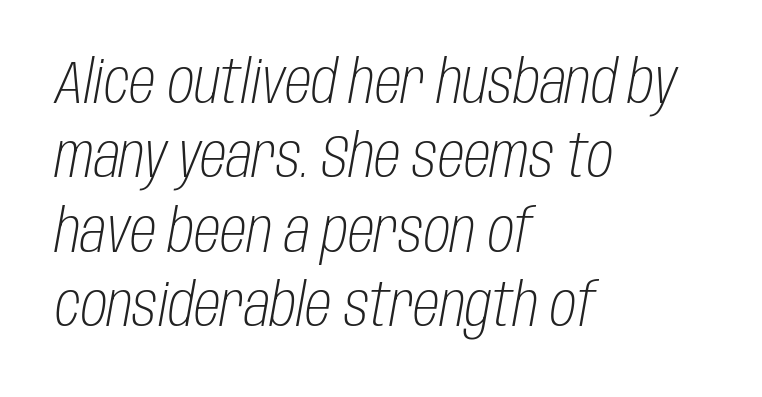
Q: Is the text bold? A: No.
Q: Is the text italic (slanted)? A: Yes, it leans right by about 10 degrees.
Q: Is the text underlined? A: No.
Q: How is the paragraph aligned? A: Left-aligned.
Q: Is the spacing between letters normal or unusually wide? A: Normal.
Q: Width (condensed, normal, or wide)? A: Condensed.
Q: Stroke contrast? A: Low.
Q: x-height? A: Large.
Q: Monospaced? A: No.
